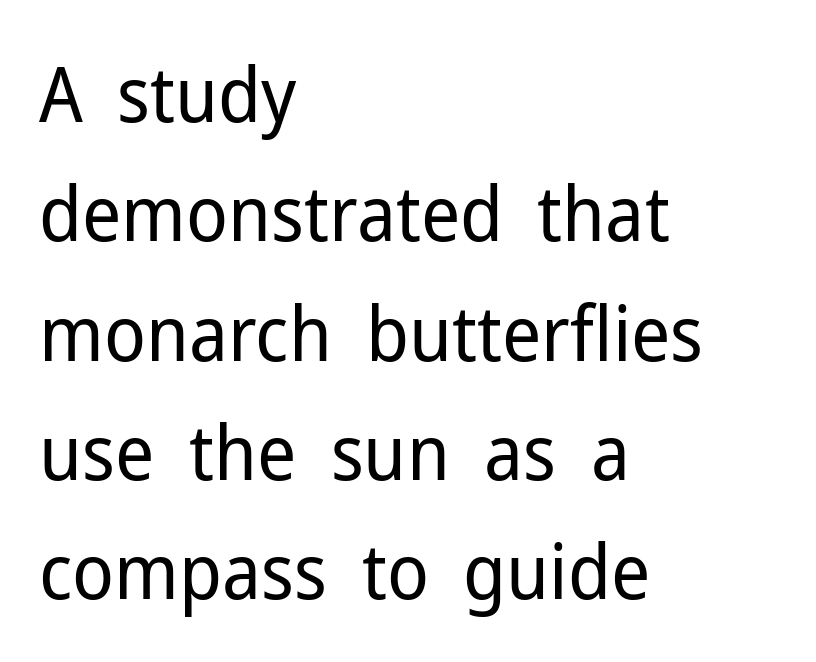
The image shows 77 px regular-weight sans-serif type, upright; set left-aligned, normal line spacing (1.55x), normal letter spacing, not underlined; low stroke contrast and a medium x-height.
